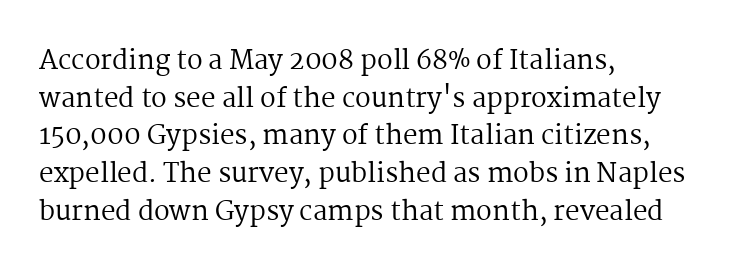
Q: Is the text bold? A: No.
Q: Is the text italic (slanted)? A: No, it is upright.
Q: Is the text underlined? A: No.
Q: How is the paragraph aligned? A: Left-aligned.
Q: Is the spacing between letters normal or unusually wide? A: Normal.
Q: Is the spacing between lines tight, normal or loose? A: Normal.
